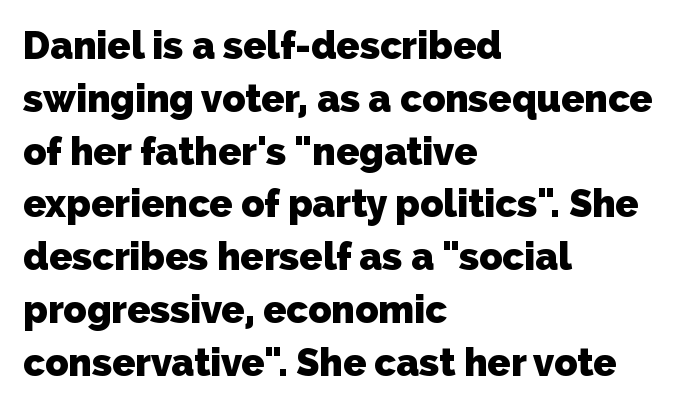
Q: Is the text bold? A: Yes.
Q: Is the typeface a serif or a sans-serif typeface? A: Sans-serif.
Q: Is the text underlined? A: No.
Q: How is the paragraph aligned? A: Left-aligned.
Q: Is the spacing between letters normal or unusually wide? A: Normal.
Q: Is the spacing between lines tight, normal or loose? A: Normal.
Q: Width (condensed, normal, or wide)? A: Normal.
Q: Stroke contrast? A: Low.
Q: x-height? A: Medium.
Q: Monospaced? A: No.
